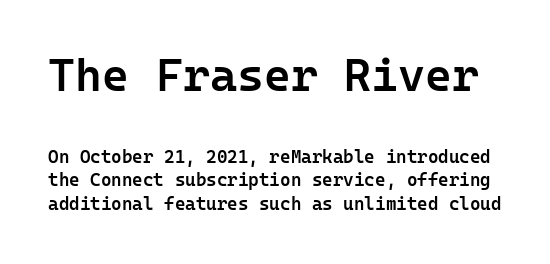
Q: Is the text bold? A: Semi-bold.
Q: Is the text italic (slanted)? A: No, it is upright.
Q: Is the typeface a serif or a sans-serif typeface? A: Sans-serif.
Q: Is the text underlined? A: No.
Q: Is the spacing between letters normal or unusually wide? A: Normal.
Q: Is the spacing between lines tight, normal or loose? A: Normal.
Q: Which block of text is set in a larger size, the first (top) or the second (bottom)? A: The first (top) one.
Q: Width (condensed, normal, or wide)? A: Normal.
Q: Stroke contrast? A: Low.
Q: x-height? A: Medium.
Q: Monospaced? A: Yes.
